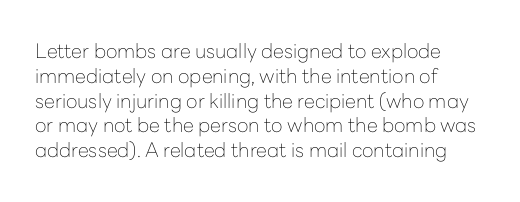
{"italic": "no", "bold": "no", "underline": "no", "align": "left", "line_spacing_ratio": 1.24, "letter_spacing": "normal", "letter_spacing_em": 0.0, "glyph_px": 20}
